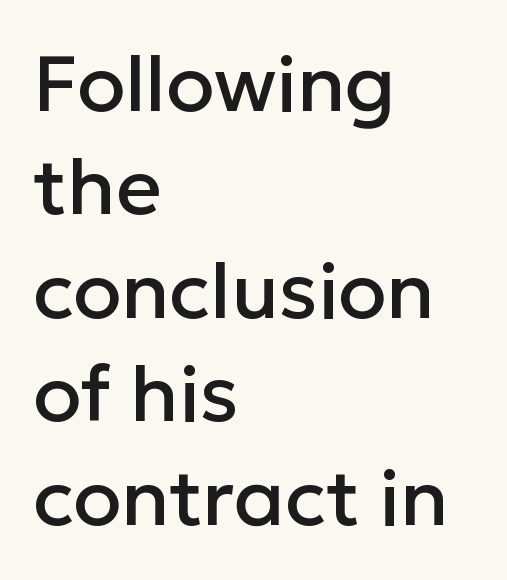
The lines are quadded left. Here the glyphs are tracked normally, forming tight word shapes. Does the type have serifs? No, each stem ends abruptly. Plain, unruled lines of type. Character widths vary here, with narrow letters taking less room than wide ones.
